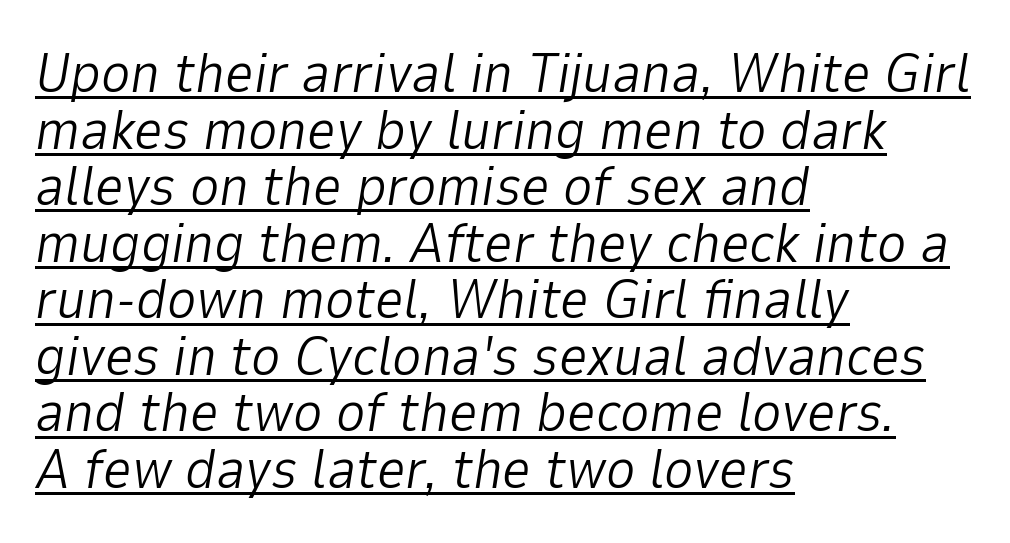
Q: Is the text bold? A: No.
Q: Is the text italic (slanted)? A: Yes, it leans right by about 9 degrees.
Q: Is the text underlined? A: Yes.
Q: How is the paragraph aligned? A: Left-aligned.
Q: Is the spacing between letters normal or unusually wide? A: Normal.
Q: Is the spacing between lines tight, normal or loose? A: Tight.
Q: Width (condensed, normal, or wide)? A: Normal.
Q: Stroke contrast? A: Low.
Q: x-height? A: Medium.
Q: Monospaced? A: No.
